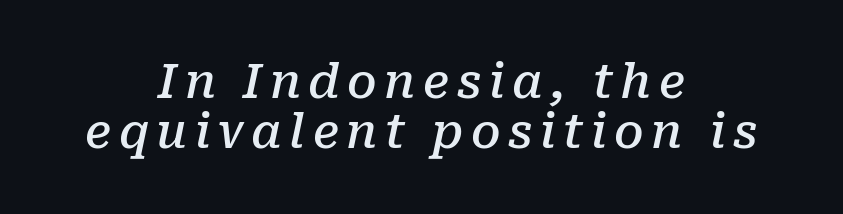
The image shows 47 px semibold serif type, italic (leaning right); set centered, tight line spacing (1.06x), not underlined; low stroke contrast and a medium x-height.
